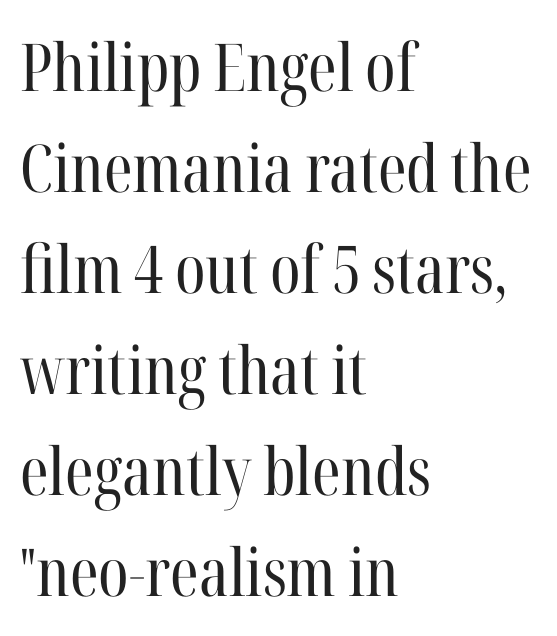
Q: Is the text bold? A: No.
Q: Is the text italic (slanted)? A: No, it is upright.
Q: Is the typeface a serif or a sans-serif typeface? A: Serif.
Q: Is the text underlined? A: No.
Q: How is the paragraph aligned? A: Left-aligned.
Q: Is the spacing between letters normal or unusually wide? A: Normal.
Q: Is the spacing between lines tight, normal or loose? A: Normal.
Q: Width (condensed, normal, or wide)? A: Condensed.
Q: Stroke contrast? A: High.
Q: x-height? A: Medium.
Q: Monospaced? A: No.
